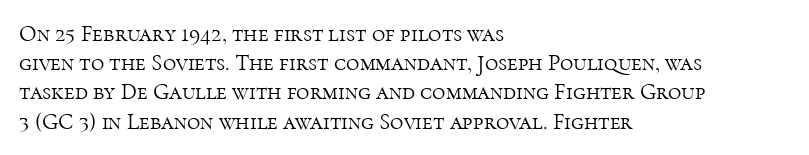
The image shows 23 px text type, upright; set left-aligned, normal line spacing (1.27x), normal letter spacing, not underlined.
